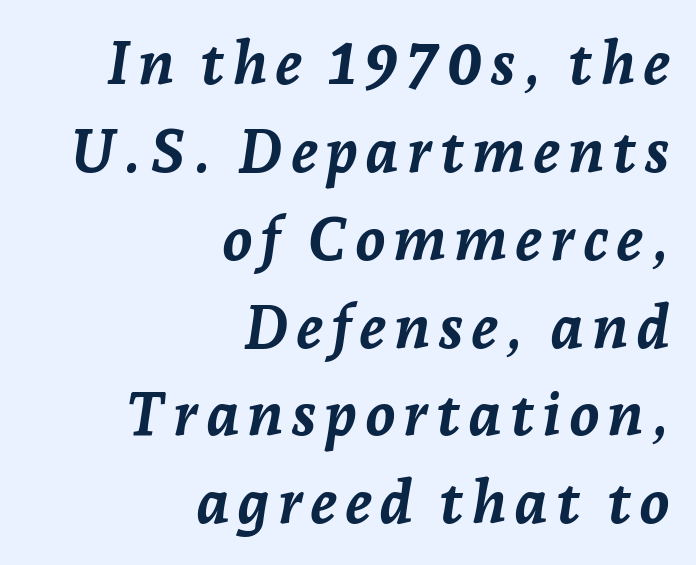
Q: Is the text bold? A: Yes.
Q: Is the text italic (slanted)? A: Yes, it leans right by about 7 degrees.
Q: Is the text underlined? A: No.
Q: How is the paragraph aligned? A: Right-aligned.
Q: Is the spacing between lines tight, normal or loose? A: Normal.
Q: Width (condensed, normal, or wide)? A: Normal.
Q: Stroke contrast? A: Low.
Q: x-height? A: Medium.
Q: Monospaced? A: No.
